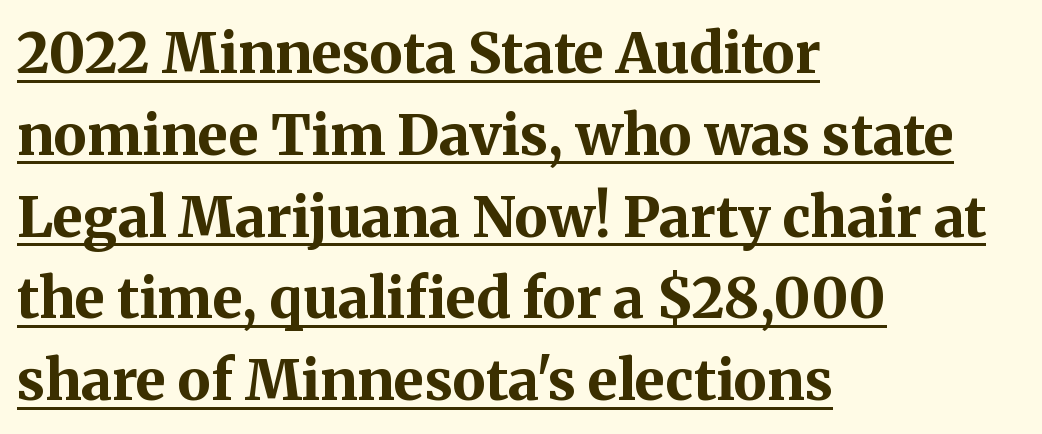
Q: Is the text bold? A: Yes.
Q: Is the text italic (slanted)? A: No, it is upright.
Q: Is the typeface a serif or a sans-serif typeface? A: Serif.
Q: Is the text underlined? A: Yes.
Q: How is the paragraph aligned? A: Left-aligned.
Q: Is the spacing between letters normal or unusually wide? A: Normal.
Q: Is the spacing between lines tight, normal or loose? A: Normal.
Q: Width (condensed, normal, or wide)? A: Normal.
Q: Stroke contrast? A: Medium.
Q: x-height? A: Medium.
Q: Monospaced? A: No.
